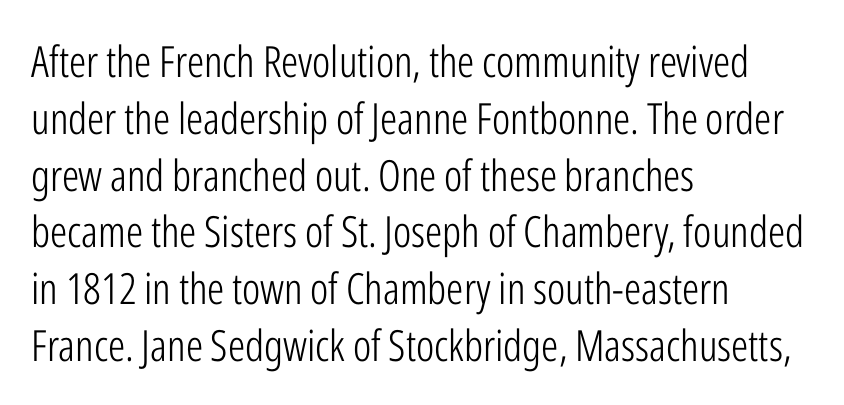
Q: Is the text bold? A: No.
Q: Is the text italic (slanted)? A: No, it is upright.
Q: Is the typeface a serif or a sans-serif typeface? A: Sans-serif.
Q: Is the text underlined? A: No.
Q: How is the paragraph aligned? A: Left-aligned.
Q: Is the spacing between letters normal or unusually wide? A: Normal.
Q: Is the spacing between lines tight, normal or loose? A: Normal.
Q: Width (condensed, normal, or wide)? A: Condensed.
Q: Stroke contrast? A: Low.
Q: x-height? A: Medium.
Q: Monospaced? A: No.
